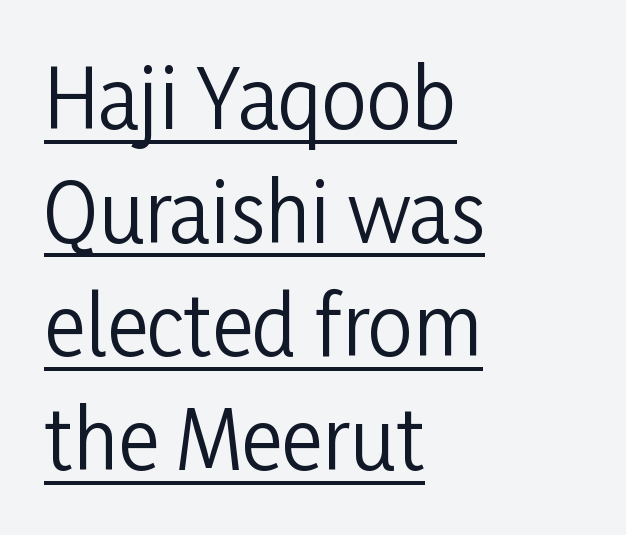
{"serif": "no", "italic": "no", "bold": "no", "weight": "regular", "width": "condensed", "stroke_contrast": "low", "x_height": "medium", "monospaced": "no", "underline": "yes", "align": "left", "line_spacing": "normal", "line_spacing_ratio": 1.42, "letter_spacing": "normal", "letter_spacing_em": 0.0, "glyph_px": 80}
